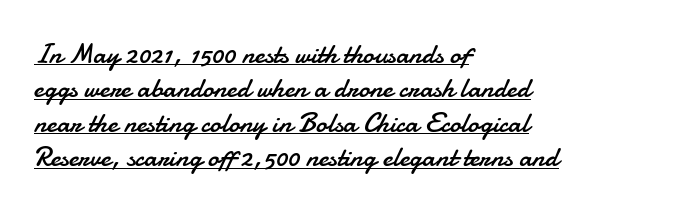
{"serif": "no", "bold": "no", "weight": "regular", "width": "normal", "stroke_contrast": "low", "x_height": "small", "monospaced": "no", "underline": "yes", "align": "left", "line_spacing_ratio": 1.23, "letter_spacing": "normal", "letter_spacing_em": 0.0, "glyph_px": 28}
